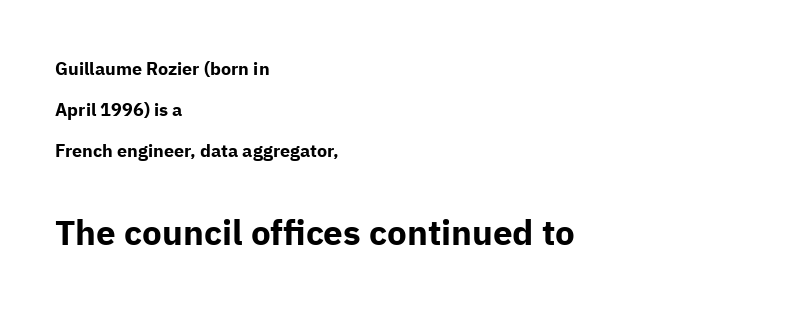
Look at the glyph heights: the lower group is clearly the bigger setting. The glyphs in this specimen are sans serif. Widely set lines give the paragraph a tall, airy silhouette. The compositor pushed each line to the left boundary.
